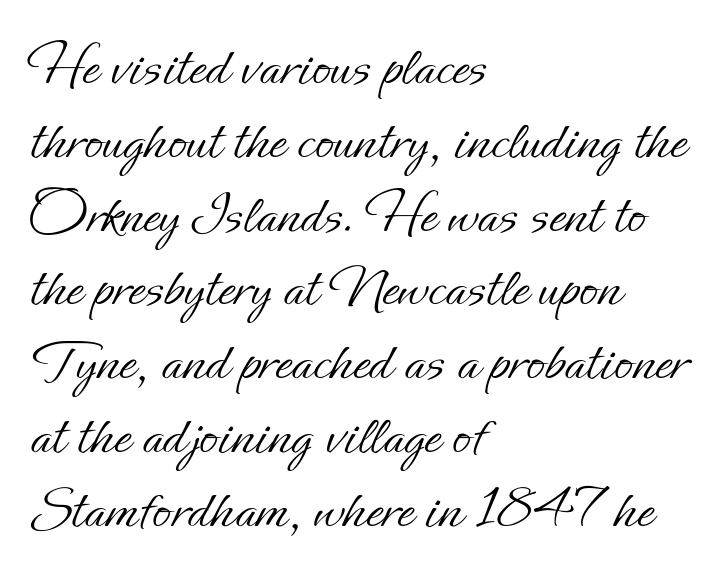
{"bold": "no", "weight": "light", "width": "normal", "stroke_contrast": "low", "x_height": "small", "monospaced": "no", "underline": "no", "align": "left", "line_spacing_ratio": 1.21, "letter_spacing": "normal", "letter_spacing_em": 0.0, "glyph_px": 61}
